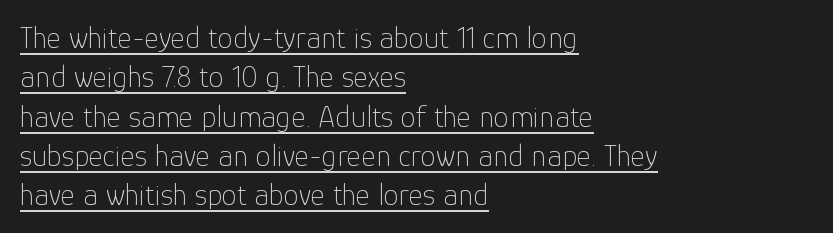
The image shows 31 px thin sans-serif type, upright; set left-aligned, normal line spacing (1.27x), normal letter spacing, underlined; low stroke contrast and a medium x-height.
